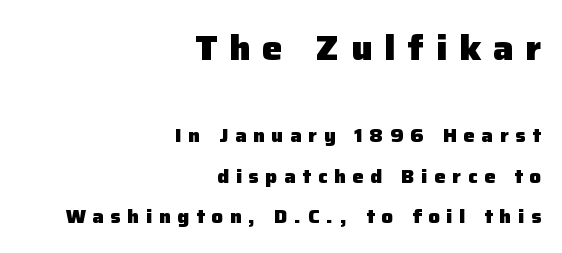
Q: Is the text bold? A: Yes.
Q: Is the text italic (slanted)? A: No, it is upright.
Q: Is the typeface a serif or a sans-serif typeface? A: Sans-serif.
Q: Is the text underlined? A: No.
Q: How is the paragraph aligned? A: Right-aligned.
Q: Is the spacing between letters normal or unusually wide? A: Unusually wide.
Q: Is the spacing between lines tight, normal or loose? A: Loose.
Q: Which block of text is set in a larger size, the first (top) or the second (bottom)? A: The first (top) one.
Q: Width (condensed, normal, or wide)? A: Normal.
Q: Stroke contrast? A: Low.
Q: x-height? A: Medium.
Q: Monospaced? A: No.
